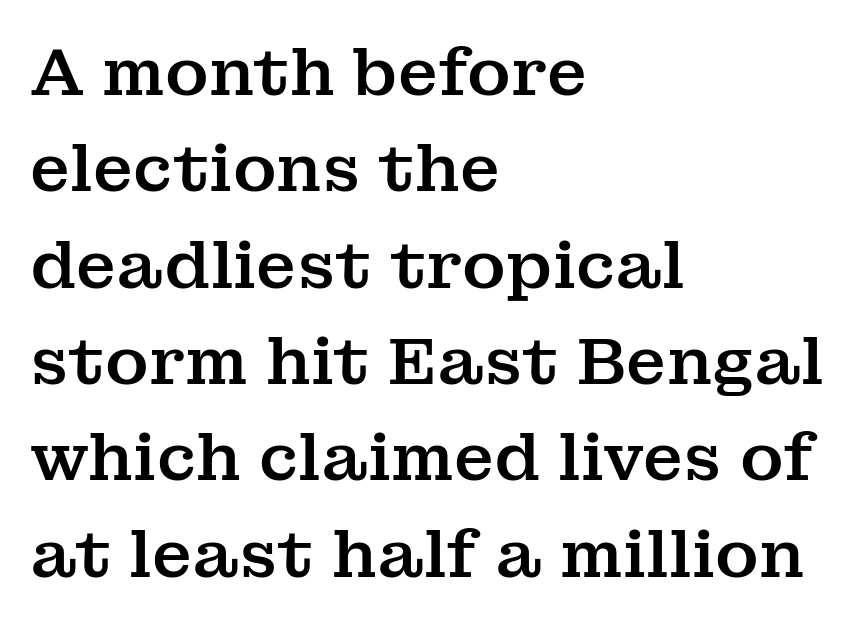
Line spacing here is normal. Decoration check: the copy has no underline. I'd call this a serif setting — the letters wear small feet. Compared with a centered layout, this one pins lines to the left instead. Ordinary non-slanted type is in use. This sample has the flowing, uneven cadence of proportional lettering.
